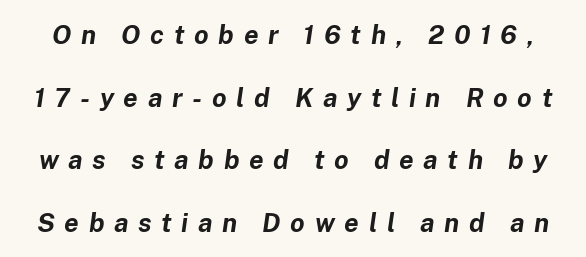
Q: Is the text bold? A: Yes.
Q: Is the text italic (slanted)? A: Yes, it leans right by about 8 degrees.
Q: Is the text underlined? A: No.
Q: Is the spacing between letters normal or unusually wide? A: Unusually wide.
Q: Is the spacing between lines tight, normal or loose? A: Loose.
